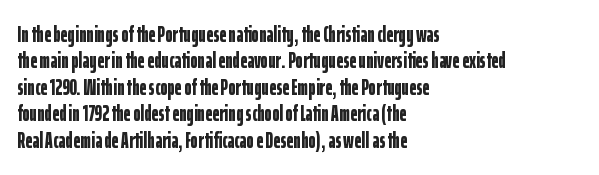
Q: Is the text bold? A: Yes.
Q: Is the text italic (slanted)? A: No, it is upright.
Q: Is the text underlined? A: No.
Q: How is the paragraph aligned? A: Left-aligned.
Q: Is the spacing between letters normal or unusually wide? A: Normal.
